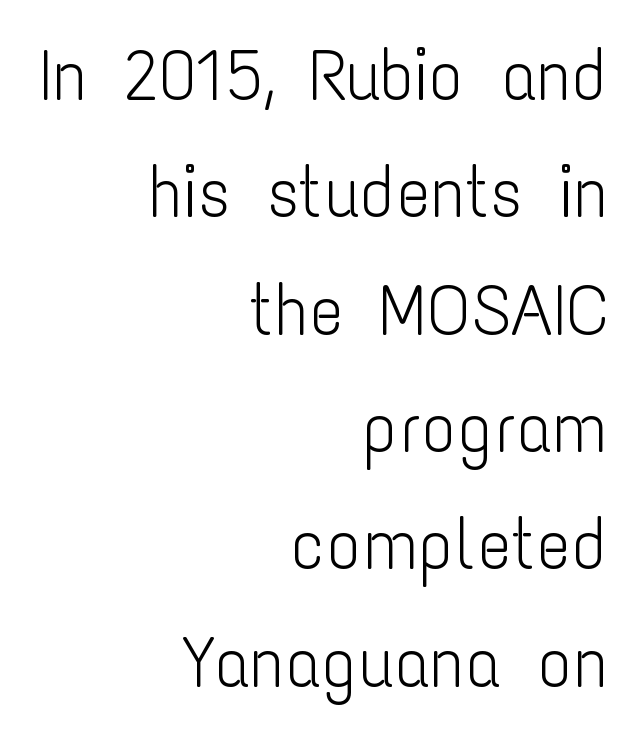
The image shows 72 px light, condensed sans-serif type, upright; set right-aligned, normal line spacing (1.63x), normal letter spacing, not underlined; low stroke contrast and a medium x-height.
